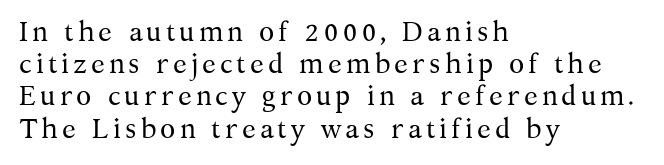
Q: Is the text bold? A: No.
Q: Is the text italic (slanted)? A: No, it is upright.
Q: Is the typeface a serif or a sans-serif typeface? A: Serif.
Q: Is the text underlined? A: No.
Q: How is the paragraph aligned? A: Left-aligned.
Q: Is the spacing between lines tight, normal or loose? A: Tight.
Q: Width (condensed, normal, or wide)? A: Normal.
Q: Stroke contrast? A: Medium.
Q: x-height? A: Medium.
Q: Monospaced? A: No.
